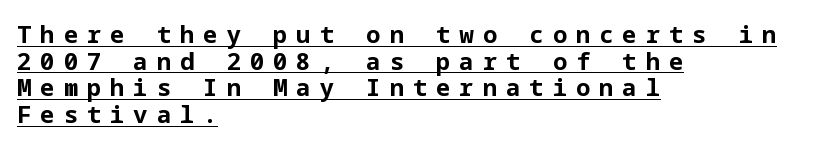
The image shows 24 px bold type, upright; set left-aligned, tight line spacing (1.11x), unusually wide letter spacing (+0.37 em), underlined.
